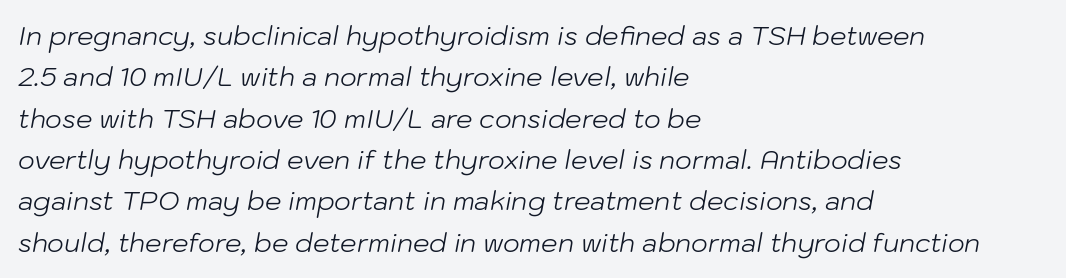
The image shows 26 px text type, italic (leaning right); set left-aligned, normal line spacing (1.59x), normal letter spacing, not underlined.
